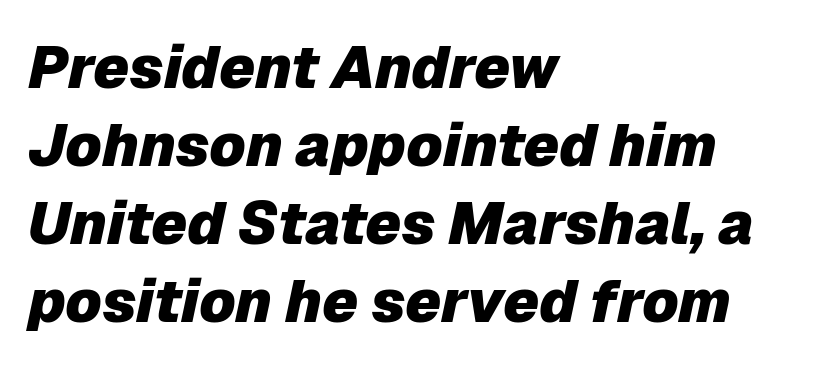
{"italic": "yes", "lean": "right", "slant_degrees": 12, "bold": "yes", "weight": "heavy", "width": "normal", "stroke_contrast": "low", "x_height": "medium", "monospaced": "no", "underline": "no", "align": "left", "line_spacing": "normal", "line_spacing_ratio": 1.32, "letter_spacing": "normal", "letter_spacing_em": 0.0, "glyph_px": 59}
